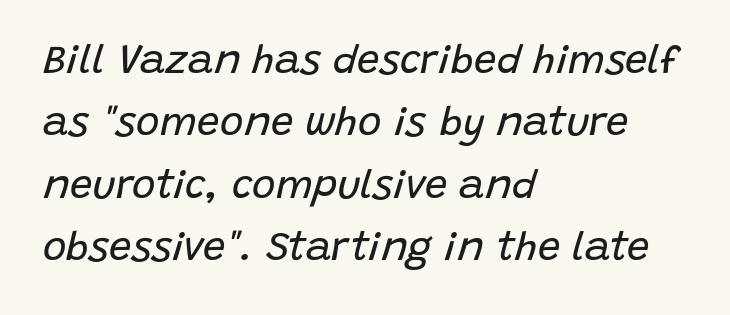
The image shows 40 px regular-weight type, italic (leaning right); set left-aligned, normal line spacing (1.56x), normal letter spacing, not underlined; low stroke contrast and a large x-height.
